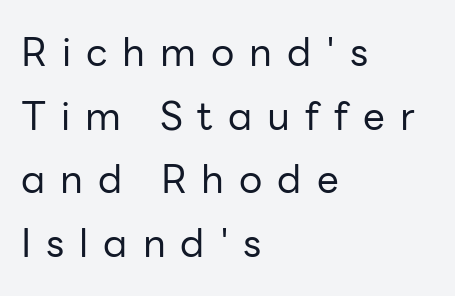
The image shows 39 px regular-weight sans-serif type, upright; set left-aligned, normal line spacing (1.63x), unusually wide letter spacing (+0.38 em), not underlined; low stroke contrast and a medium x-height.
